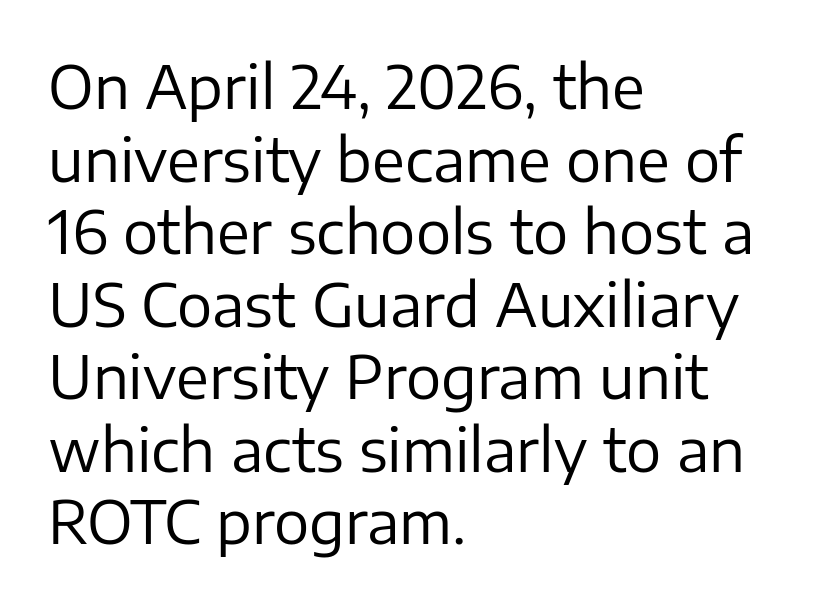
The rendering keeps characters at their native spacing. The rendering uses natural spacing where letterforms have individual widths. Stroke thickness stays within the range of a standard reading face or lighter. Line starts are locked; line ends wander. Quick note: underline off.
